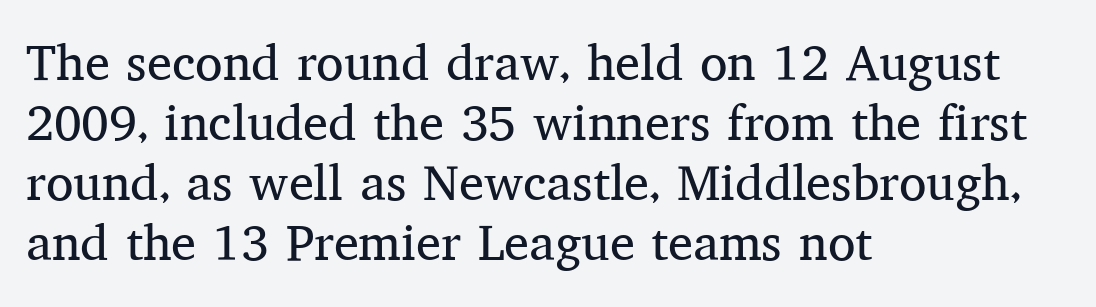
Q: Is the text bold? A: No.
Q: Is the text italic (slanted)? A: No, it is upright.
Q: Is the typeface a serif or a sans-serif typeface? A: Serif.
Q: Is the text underlined? A: No.
Q: How is the paragraph aligned? A: Left-aligned.
Q: Is the spacing between letters normal or unusually wide? A: Normal.
Q: Width (condensed, normal, or wide)? A: Normal.
Q: Stroke contrast? A: Medium.
Q: x-height? A: Medium.
Q: Monospaced? A: No.
